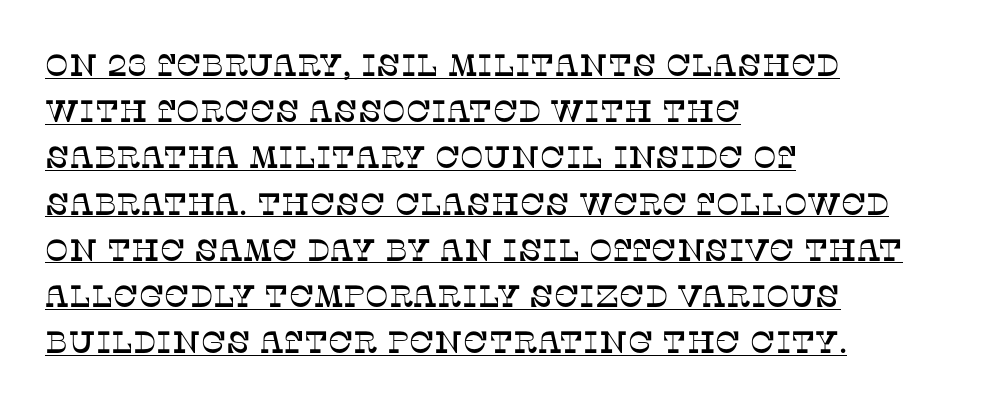
The image shows 31 px serif type, upright; set left-aligned, normal line spacing (1.49x), normal letter spacing, underlined; low stroke contrast and a large x-height.
